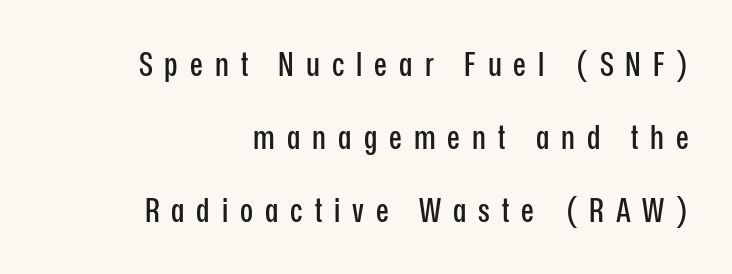
Q: Is the text italic (slanted)? A: No, it is upright.
Q: Is the typeface a serif or a sans-serif typeface? A: Sans-serif.
Q: Is the text underlined? A: No.
Q: How is the paragraph aligned? A: Right-aligned.
Q: Is the spacing between letters normal or unusually wide? A: Unusually wide.
Q: Is the spacing between lines tight, normal or loose? A: Loose.
Q: Width (condensed, normal, or wide)? A: Condensed.
Q: Stroke contrast? A: Low.
Q: x-height? A: Medium.
Q: Monospaced? A: No.
